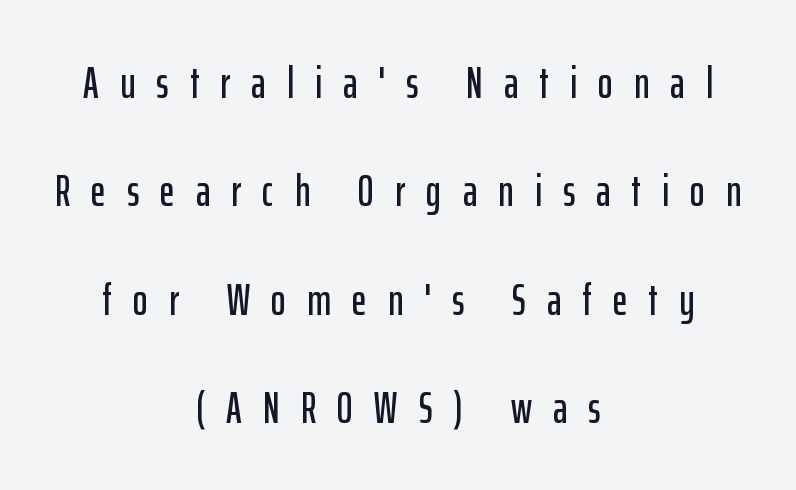
The image shows 45 px condensed sans-serif type, upright; set centered, loose line spacing (2.41x), unusually wide letter spacing (+0.47 em), not underlined; low stroke contrast and a medium x-height.
